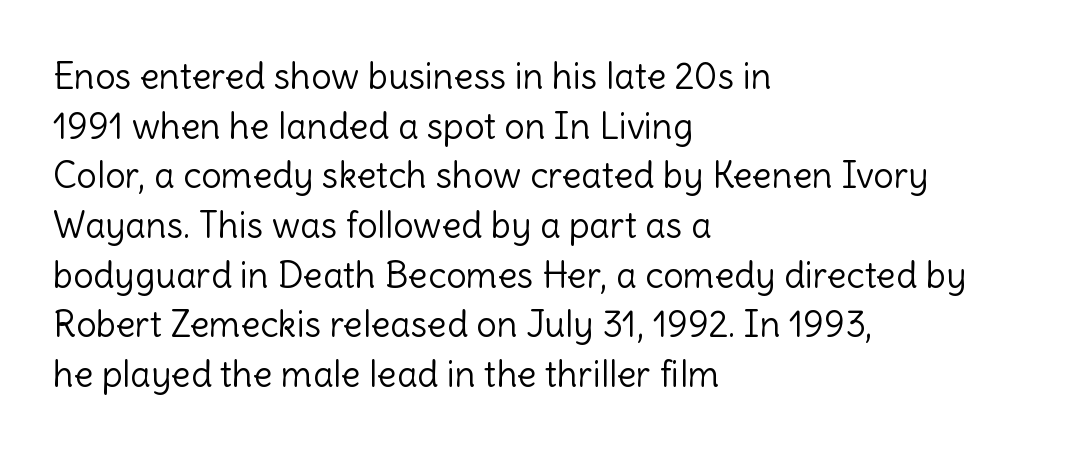
Q: Is the text bold? A: No.
Q: Is the text italic (slanted)? A: No, it is upright.
Q: Is the typeface a serif or a sans-serif typeface? A: Sans-serif.
Q: Is the text underlined? A: No.
Q: How is the paragraph aligned? A: Left-aligned.
Q: Is the spacing between letters normal or unusually wide? A: Normal.
Q: Is the spacing between lines tight, normal or loose? A: Normal.
Q: Width (condensed, normal, or wide)? A: Normal.
Q: x-height? A: Medium.
Q: Monospaced? A: No.
